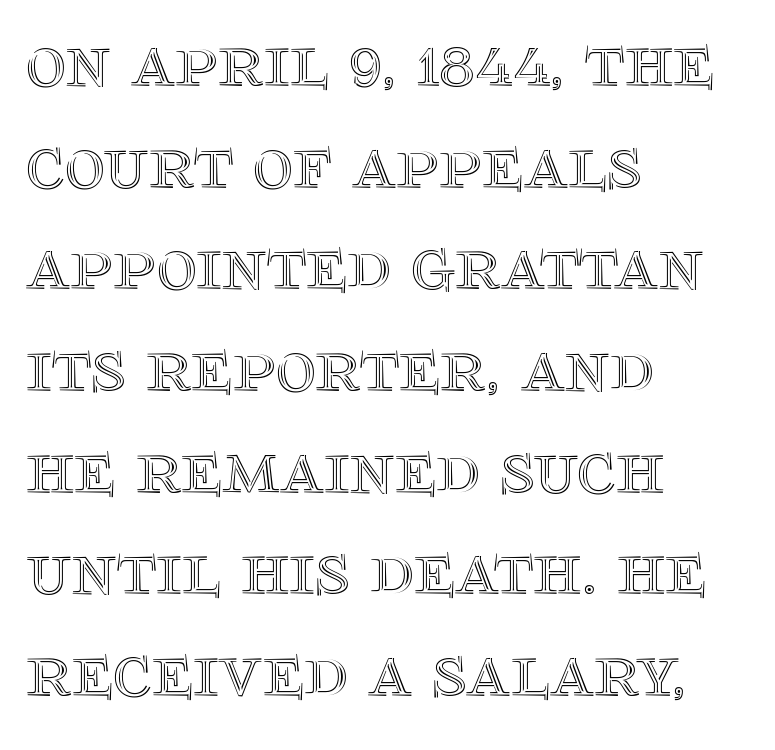
{"italic": "no", "width": "normal", "x_height": "large", "monospaced": "no", "underline": "no", "align": "left", "line_spacing": "normal", "line_spacing_ratio": 1.32, "letter_spacing": "normal", "letter_spacing_em": 0.0, "glyph_px": 77}
